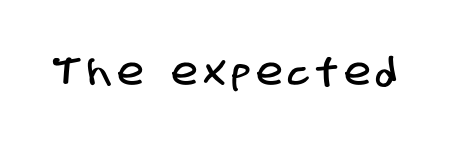
Q: Is the typeface a serif or a sans-serif typeface? A: Sans-serif.
Q: Is the text underlined? A: No.
Q: Width (condensed, normal, or wide)? A: Condensed.
Q: Stroke contrast? A: Low.
Q: x-height? A: Large.
Q: Monospaced? A: No.
